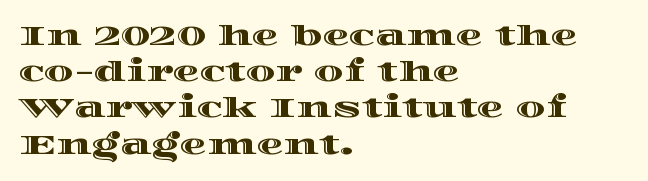
Q: Is the text italic (slanted)? A: No, it is upright.
Q: Is the text underlined? A: No.
Q: How is the paragraph aligned? A: Left-aligned.
Q: Is the spacing between letters normal or unusually wide? A: Normal.
Q: Is the spacing between lines tight, normal or loose? A: Normal.
